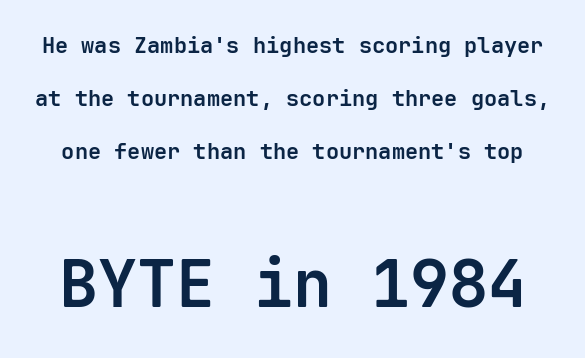
The passage shown is not underscored anywhere. Scale increases going downward across the two blocks. A typesetter would call this zero additional tracking. Serif or sans? Sans — the stroke terminals are bare. Each letter, wide or thin by design, is forced into the same width here. The letters stand upright; this is a roman face.
